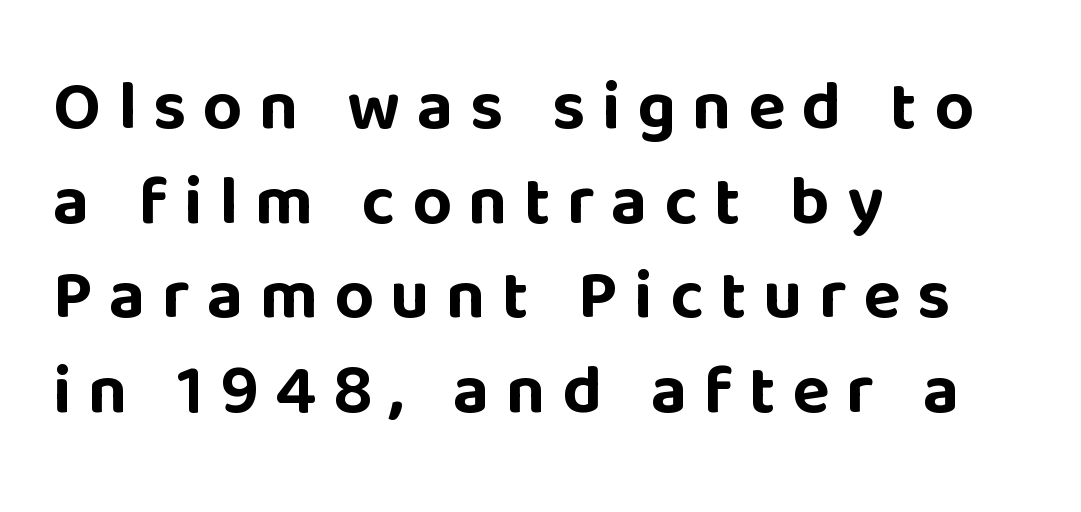
{"serif": "no", "italic": "no", "bold": "yes", "weight": "bold", "width": "normal", "stroke_contrast": "low", "x_height": "large", "monospaced": "no", "underline": "no", "align": "left", "line_spacing": "normal", "line_spacing_ratio": 1.37, "letter_spacing": "wide", "letter_spacing_em": 0.24, "glyph_px": 69}
